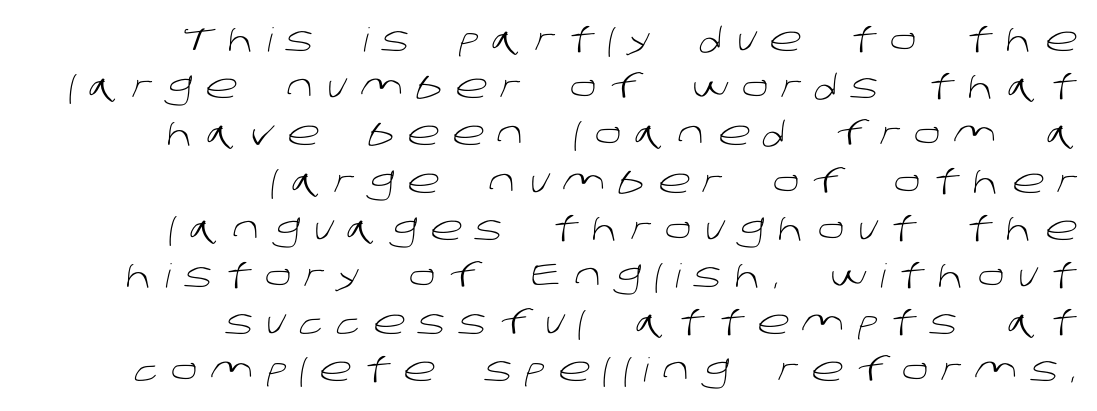
Q: Is the text bold? A: No.
Q: Is the typeface a serif or a sans-serif typeface? A: Sans-serif.
Q: Is the text underlined? A: No.
Q: How is the paragraph aligned? A: Right-aligned.
Q: Is the spacing between letters normal or unusually wide? A: Unusually wide.
Q: Is the spacing between lines tight, normal or loose? A: Normal.
Q: Width (condensed, normal, or wide)? A: Normal.
Q: Stroke contrast? A: Low.
Q: x-height? A: Large.
Q: Monospaced? A: No.
